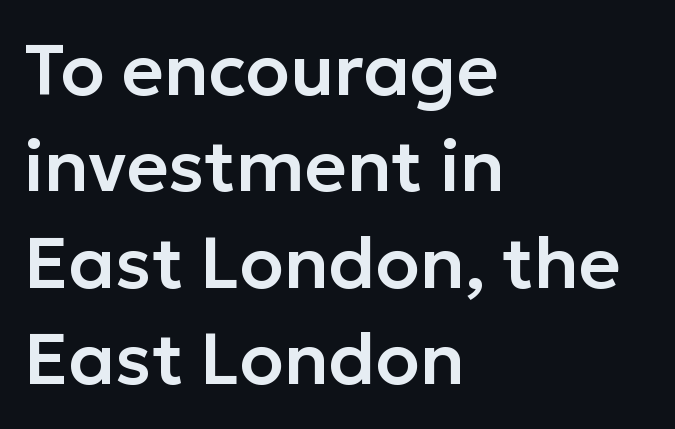
{"serif": "no", "italic": "no", "width": "normal", "stroke_contrast": "low", "x_height": "medium", "monospaced": "no", "underline": "no", "align": "left", "line_spacing": "normal", "line_spacing_ratio": 1.34, "letter_spacing": "normal", "letter_spacing_em": 0.0, "glyph_px": 72}
